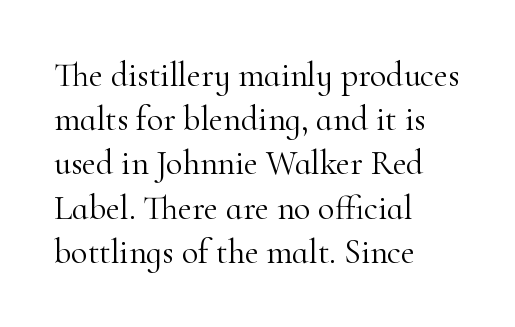
The image shows 34 px light serif type, upright; set left-aligned, normal line spacing (1.3x), normal letter spacing, not underlined; high stroke contrast and a small x-height.
